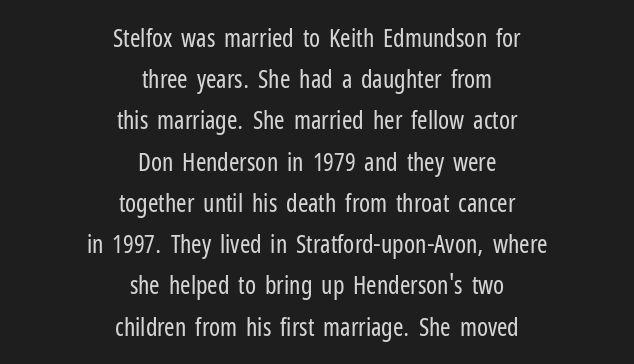
Q: Is the text bold? A: No.
Q: Is the text italic (slanted)? A: No, it is upright.
Q: Is the text underlined? A: No.
Q: How is the paragraph aligned? A: Centered.
Q: Is the spacing between letters normal or unusually wide? A: Normal.
Q: Is the spacing between lines tight, normal or loose? A: Normal.
